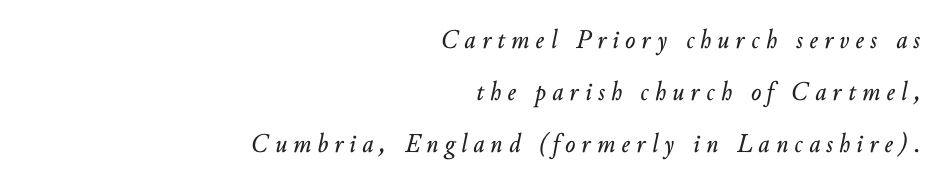
The foot of each line stays bare and open. Each new line begins a long way beneath the previous one. Rendered with sloped, italic letterforms. The letterforms stand isolated, each surrounded by extra space. Caption: multi-line text, flush right, ragged left.
